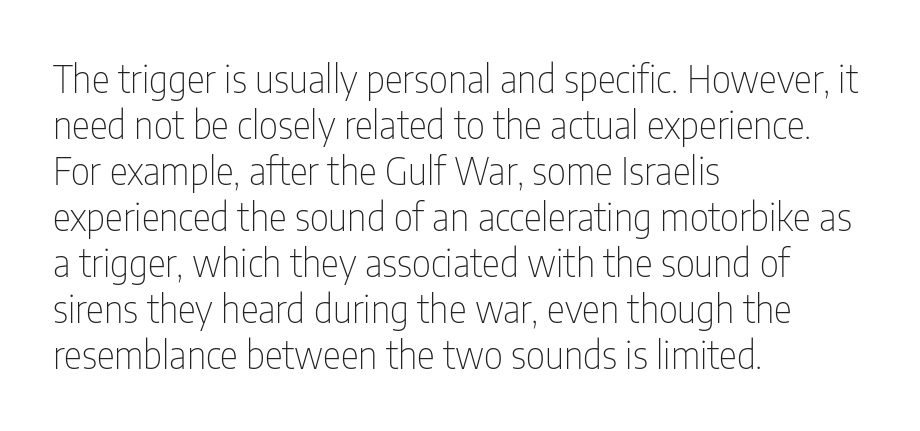
Q: Is the text bold? A: No.
Q: Is the text italic (slanted)? A: No, it is upright.
Q: Is the typeface a serif or a sans-serif typeface? A: Sans-serif.
Q: Is the text underlined? A: No.
Q: How is the paragraph aligned? A: Left-aligned.
Q: Is the spacing between letters normal or unusually wide? A: Normal.
Q: Width (condensed, normal, or wide)? A: Condensed.
Q: Stroke contrast? A: Low.
Q: x-height? A: Medium.
Q: Monospaced? A: No.
